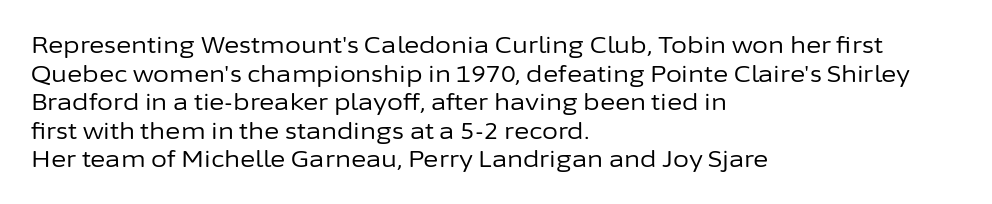
{"italic": "no", "bold": "no", "underline": "no", "align": "left", "line_spacing_ratio": 1.24, "letter_spacing": "normal", "letter_spacing_em": 0.0, "glyph_px": 23}
